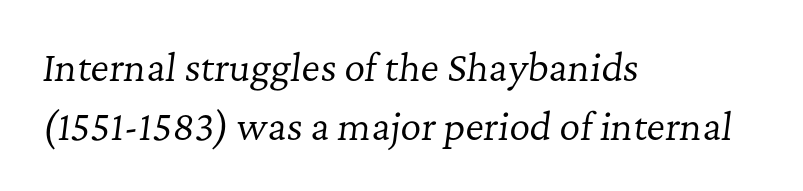
{"serif": "yes", "italic": "yes", "lean": "right", "slant_degrees": 7, "bold": "no", "weight": "regular", "width": "normal", "stroke_contrast": "low", "x_height": "medium", "monospaced": "no", "underline": "no", "align": "left", "line_spacing": "normal", "line_spacing_ratio": 1.63, "letter_spacing": "normal", "letter_spacing_em": 0.0, "glyph_px": 36}
